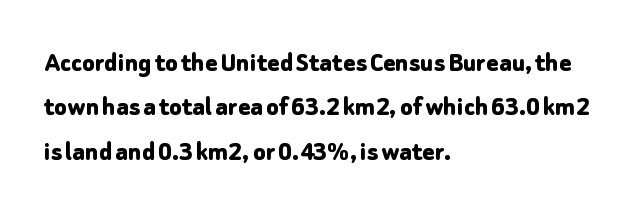
The passage shown is typed in a proportional face where columns would drift. Check where the strokes stop: nothing finishes them off — pure sans. Horizontal alignment here is leftward, the default for most running prose. Rule under the text: the space is simply empty. You'd pick this weight for a headline — it's a proper bold. Horizontal bands of white between lines are of average thickness.
